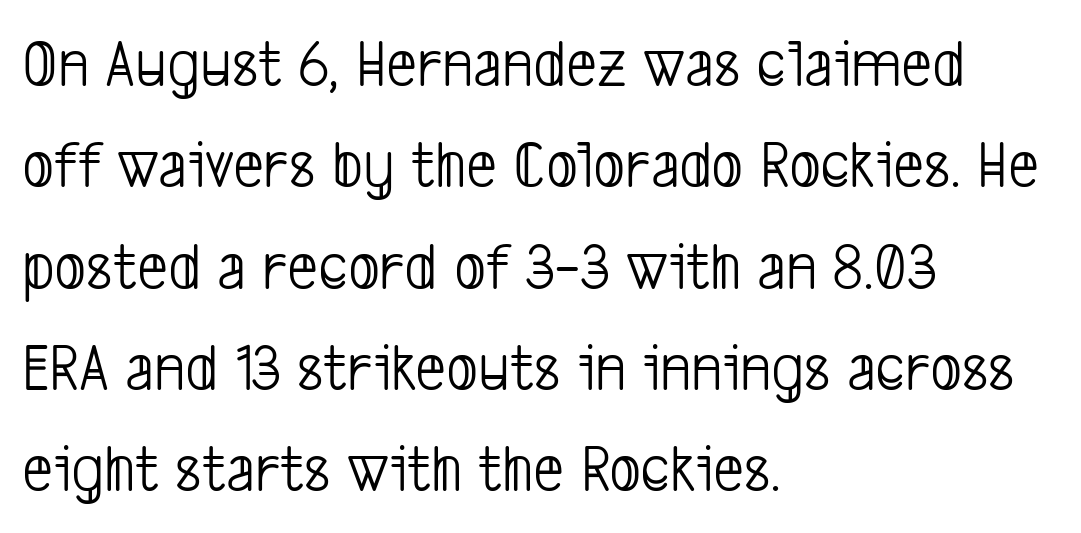
Q: Is the text bold? A: No.
Q: Is the typeface a serif or a sans-serif typeface? A: Sans-serif.
Q: Is the text underlined? A: No.
Q: How is the paragraph aligned? A: Left-aligned.
Q: Is the spacing between letters normal or unusually wide? A: Normal.
Q: Is the spacing between lines tight, normal or loose? A: Normal.
Q: Width (condensed, normal, or wide)? A: Condensed.
Q: Stroke contrast? A: Low.
Q: x-height? A: Medium.
Q: Monospaced? A: No.
